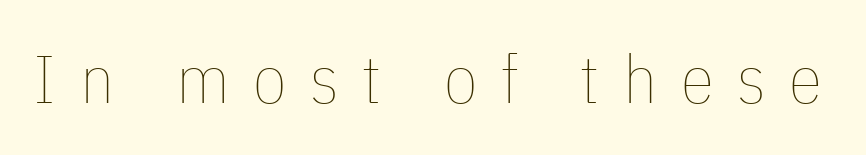
The image shows 68 px thin, condensed type, upright; set unusually wide letter spacing (+0.35 em), not underlined; low stroke contrast and a medium x-height.
